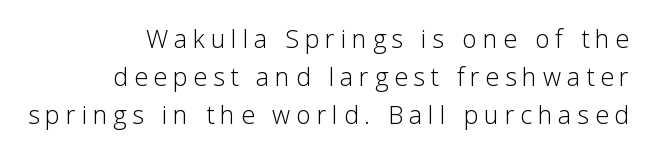
All the whitespace from short lines collects on the left. Posture: straight, roman, zero tilt. No heavy texture on the line: the type isn't bold. The lines sit at an ordinary, default distance from one another. Decoration check: the copy has no underline.
